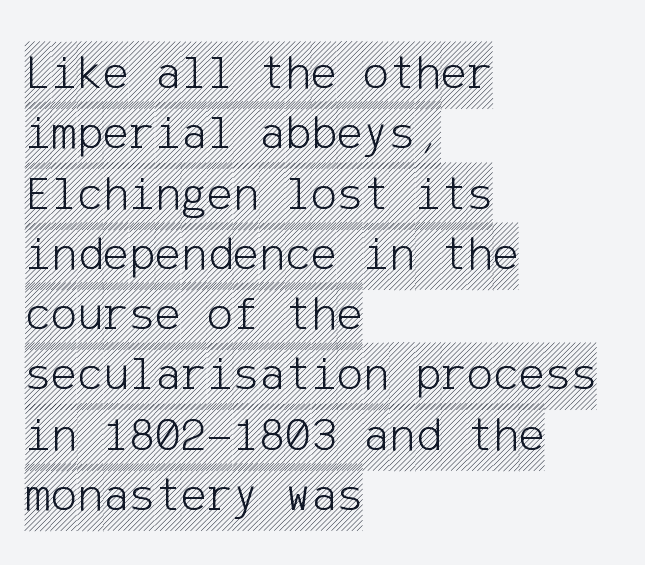
Anything drawn beneath the words? Only blank space. This rendering uses left alignment, leaving the right contour irregular. A typesetter would mark this as roman, not italic. Students, note that the glyphs here touch the page at normal intervals.
